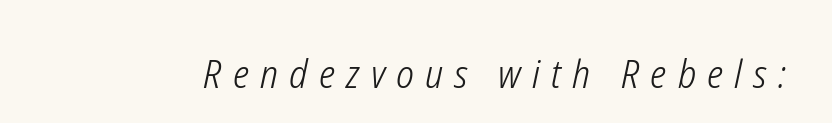
You could not count columns in this text — the font is proportionally spaced. Letters have the restrained weight of plain body copy at most. You can tell it's italic because the verticals aren't actually vertical. Descenders are the only things crossing below the line.
